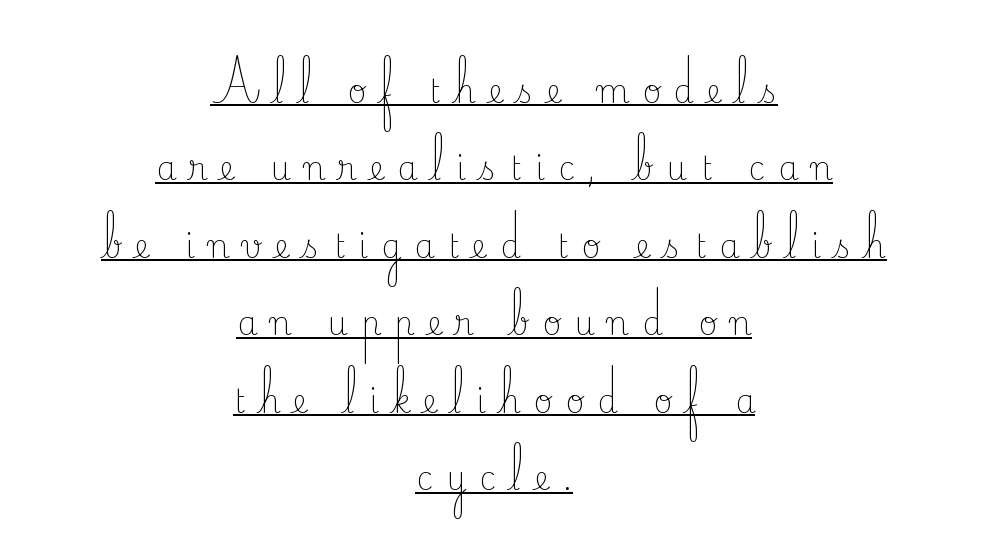
Q: Is the text bold? A: No.
Q: Is the text italic (slanted)? A: No, it is upright.
Q: Is the typeface a serif or a sans-serif typeface? A: Serif.
Q: Is the text underlined? A: Yes.
Q: How is the paragraph aligned? A: Centered.
Q: Is the spacing between letters normal or unusually wide? A: Unusually wide.
Q: Is the spacing between lines tight, normal or loose? A: Loose.
Q: Width (condensed, normal, or wide)? A: Normal.
Q: Stroke contrast? A: Low.
Q: x-height? A: Small.
Q: Monospaced? A: No.
